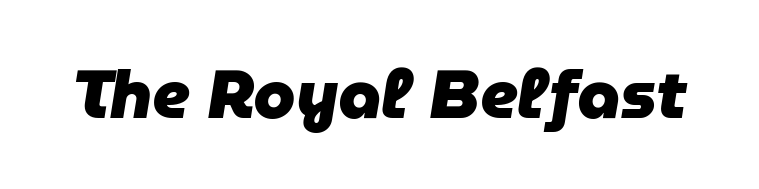
These lines carry a lot of weight — the face is fully bold. Here the designer chose a conventional face with non-uniform glyph widths. The axis of the letterforms is tilted away from vertical. No extra tracking has been applied to these lines. This rendering features lettering with no underline.
